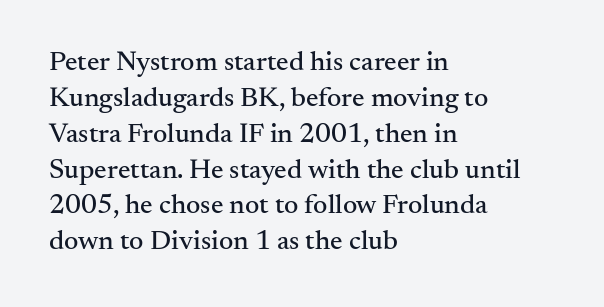
The image shows 28 px serif type, upright; set left-aligned, normal line spacing (1.28x), normal letter spacing, not underlined; medium stroke contrast and a small x-height.
